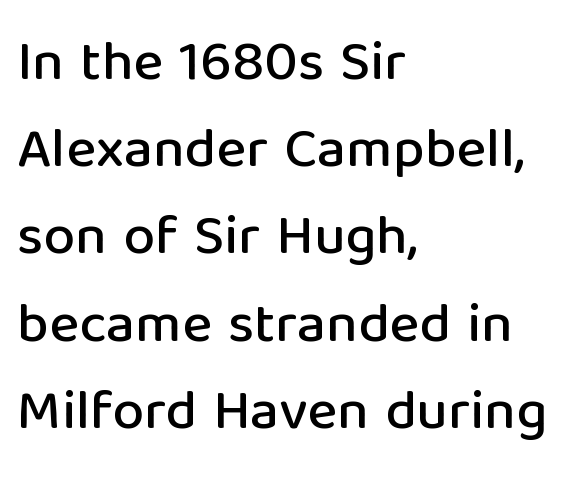
{"serif": "no", "italic": "no", "width": "normal", "stroke_contrast": "low", "x_height": "medium", "monospaced": "no", "underline": "no", "align": "left", "line_spacing": "normal", "line_spacing_ratio": 1.53, "letter_spacing": "normal", "letter_spacing_em": 0.0, "glyph_px": 57}
